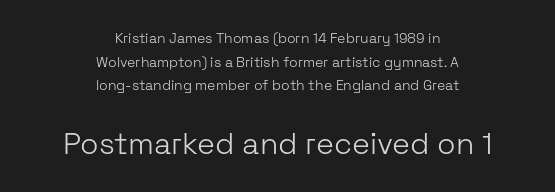
Observe the ordinary spacing: letters are neighbours, not strangers. Bare-footed words on every line. Spacing verdict: proportional, widths tailored to each character. A quiet, ordinary-to-light weight characterises the typeface.
